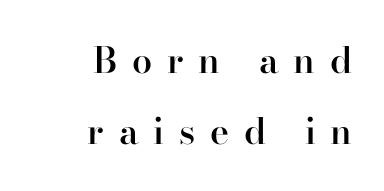
{"serif": "yes", "italic": "no", "bold": "semi", "weight": "semibold", "width": "normal", "stroke_contrast": "high", "x_height": "small", "monospaced": "no", "underline": "no", "align": "right", "line_spacing": "loose", "line_spacing_ratio": 1.96, "letter_spacing": "wide", "letter_spacing_em": 0.41, "glyph_px": 36}
